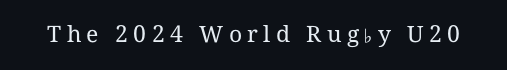
The foot of each line stays bare and open. Spacing between characters has been opened up far beyond the box default. Ink coverage per letter is moderate at most. You can tell it's not italic because the verticals are truly vertical.
